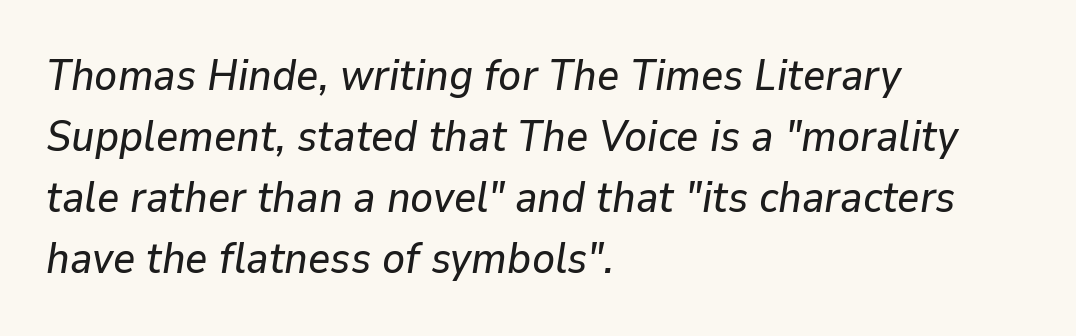
{"italic": "yes", "lean": "right", "slant_degrees": 9, "width": "normal", "stroke_contrast": "low", "x_height": "medium", "monospaced": "no", "underline": "no", "align": "left", "line_spacing": "normal", "line_spacing_ratio": 1.42, "letter_spacing": "normal", "letter_spacing_em": 0.0, "glyph_px": 43}
